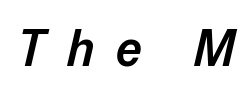
Q: Is the text bold? A: Semi-bold.
Q: Is the text italic (slanted)? A: Yes, it leans right by about 13 degrees.
Q: Is the text underlined? A: No.
Q: Is the spacing between letters normal or unusually wide? A: Unusually wide.
Q: Width (condensed, normal, or wide)? A: Normal.
Q: Stroke contrast? A: Low.
Q: x-height? A: Medium.
Q: Monospaced? A: No.
